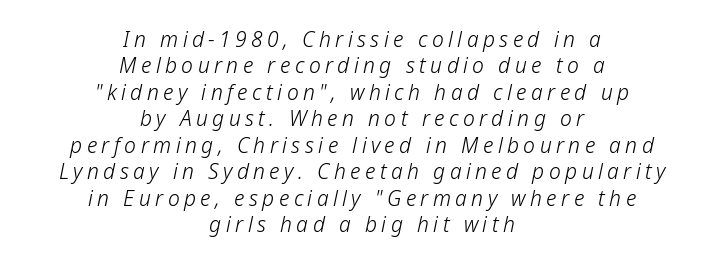
{"italic": "yes", "lean": "right", "slant_degrees": 12, "bold": "no", "underline": "no", "align": "center", "line_spacing": "normal", "line_spacing_ratio": 1.26, "letter_spacing": "wide", "letter_spacing_em": 0.21, "glyph_px": 21}
